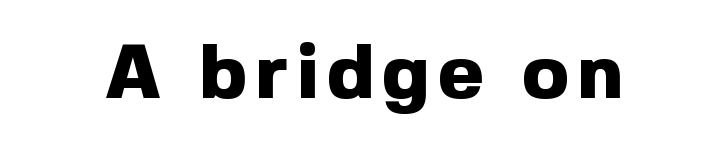
The image shows 77 px heavy sans-serif type, upright; set not underlined; a medium x-height.
